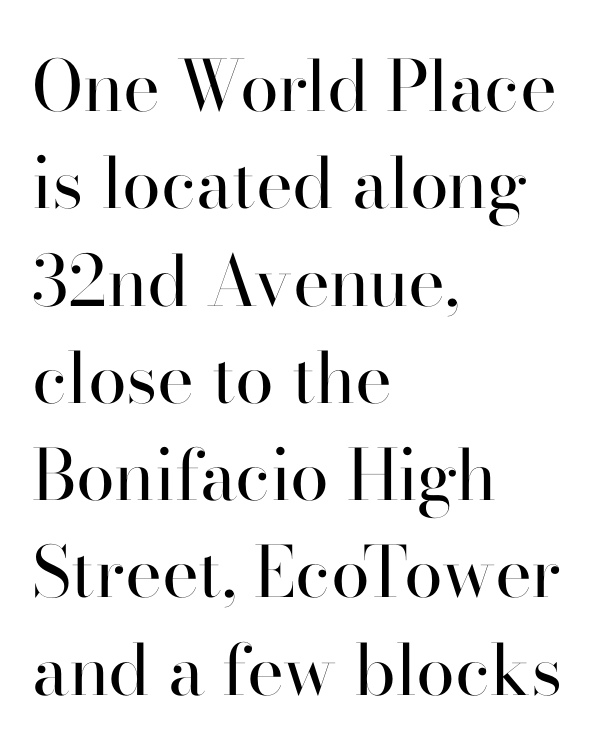
Q: Is the text bold? A: No.
Q: Is the text italic (slanted)? A: No, it is upright.
Q: Is the typeface a serif or a sans-serif typeface? A: Serif.
Q: Is the text underlined? A: No.
Q: How is the paragraph aligned? A: Left-aligned.
Q: Is the spacing between letters normal or unusually wide? A: Normal.
Q: Is the spacing between lines tight, normal or loose? A: Normal.
Q: Width (condensed, normal, or wide)? A: Normal.
Q: Stroke contrast? A: High.
Q: x-height? A: Small.
Q: Monospaced? A: No.
